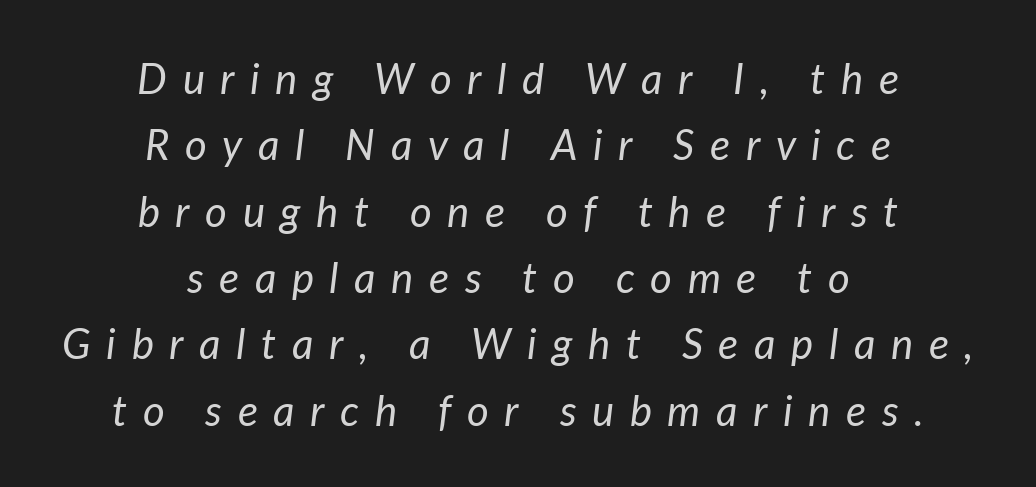
The font sits on the lighter half of the weight spectrum, regular included. The tracking reads as deliberately expanded to a designer's eye. You can tell it's italic because the verticals aren't actually vertical. Note the varied advance widths — an 'i' is clearly narrower than an 'm'.
